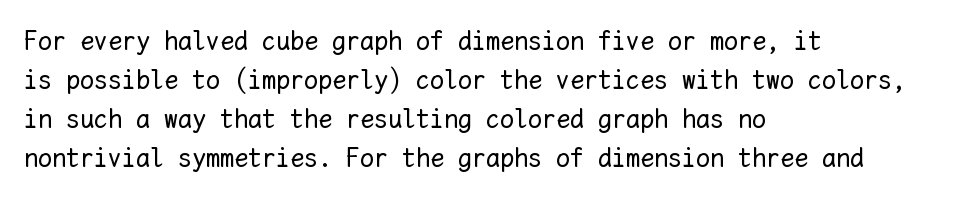
Q: Is the text bold? A: No.
Q: Is the text italic (slanted)? A: No, it is upright.
Q: Is the text underlined? A: No.
Q: How is the paragraph aligned? A: Left-aligned.
Q: Is the spacing between letters normal or unusually wide? A: Normal.
Q: Is the spacing between lines tight, normal or loose? A: Normal.
Q: Width (condensed, normal, or wide)? A: Normal.
Q: Stroke contrast? A: Low.
Q: x-height? A: Medium.
Q: Monospaced? A: Yes.
